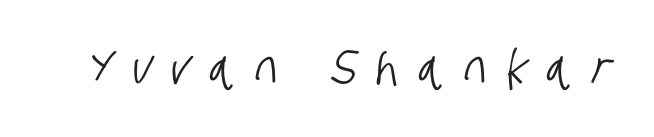
The rendering inserts visible extra space after every character. Typographically, this falls in the sans-serif category. A bare baseline throughout the passage. The letters advance in unequal steps, a hallmark of proportional type.
